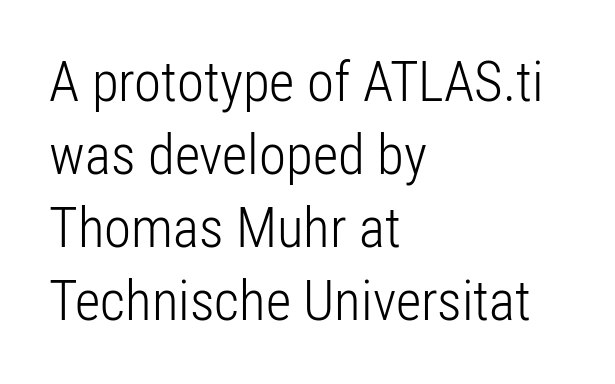
Q: Is the text bold? A: No.
Q: Is the text italic (slanted)? A: No, it is upright.
Q: Is the typeface a serif or a sans-serif typeface? A: Sans-serif.
Q: Is the text underlined? A: No.
Q: How is the paragraph aligned? A: Left-aligned.
Q: Is the spacing between letters normal or unusually wide? A: Normal.
Q: Is the spacing between lines tight, normal or loose? A: Normal.
Q: Width (condensed, normal, or wide)? A: Condensed.
Q: Stroke contrast? A: Low.
Q: x-height? A: Medium.
Q: Monospaced? A: No.
